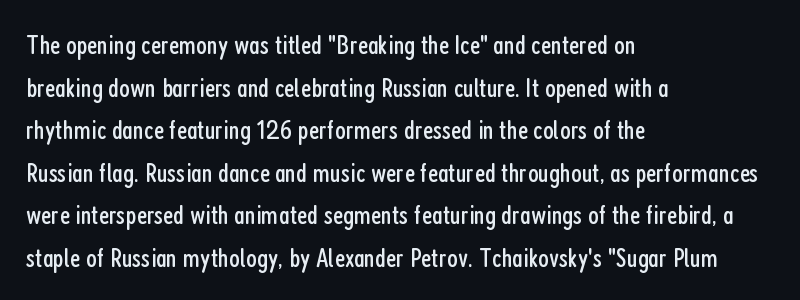
{"serif": "no", "italic": "no", "bold": "no", "weight": "regular", "width": "condensed", "stroke_contrast": "low", "x_height": "medium", "monospaced": "no", "underline": "no", "align": "left", "line_spacing": "normal", "line_spacing_ratio": 1.52, "letter_spacing": "normal", "letter_spacing_em": 0.0, "glyph_px": 28}
